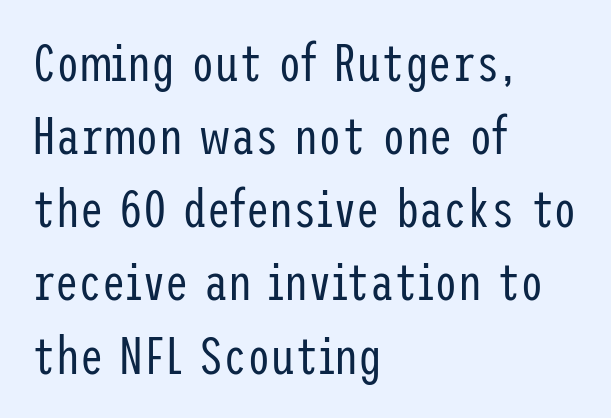
The image shows 53 px regular-weight, condensed sans-serif type, upright; set left-aligned, normal line spacing (1.38x), normal letter spacing, not underlined; low stroke contrast and a medium x-height.
